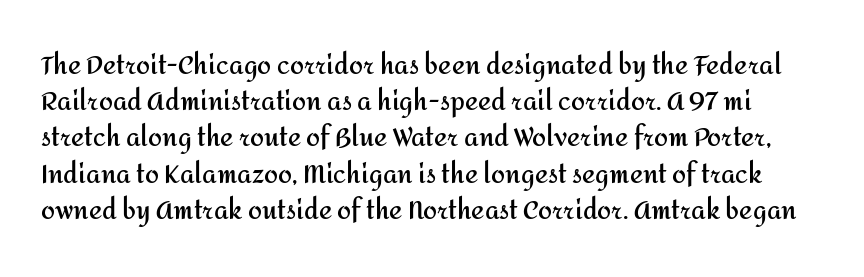
Q: Is the text bold? A: Yes.
Q: Is the text italic (slanted)? A: No, it is upright.
Q: Is the text underlined? A: No.
Q: Is the spacing between letters normal or unusually wide? A: Normal.
Q: Is the spacing between lines tight, normal or loose? A: Normal.
